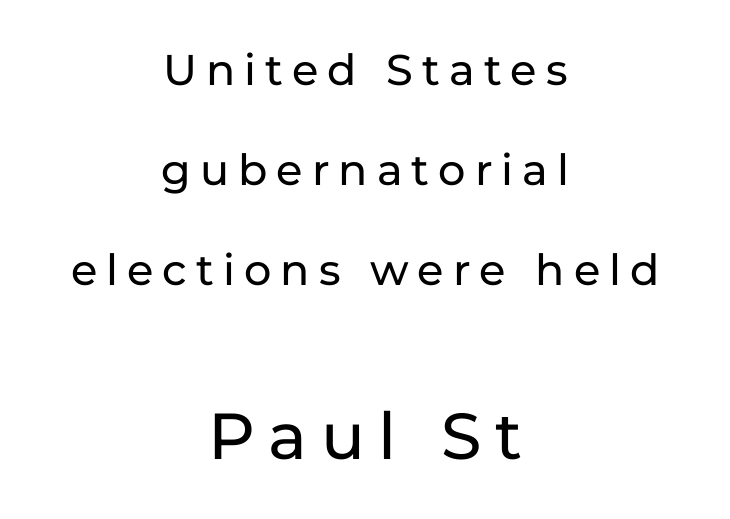
Q: Is the text italic (slanted)? A: No, it is upright.
Q: Is the typeface a serif or a sans-serif typeface? A: Sans-serif.
Q: Is the text underlined? A: No.
Q: How is the paragraph aligned? A: Centered.
Q: Is the spacing between letters normal or unusually wide? A: Unusually wide.
Q: Is the spacing between lines tight, normal or loose? A: Loose.
Q: Which block of text is set in a larger size, the first (top) or the second (bottom)? A: The second (bottom) one.
Q: Width (condensed, normal, or wide)? A: Normal.
Q: Stroke contrast? A: Low.
Q: x-height? A: Medium.
Q: Monospaced? A: No.
